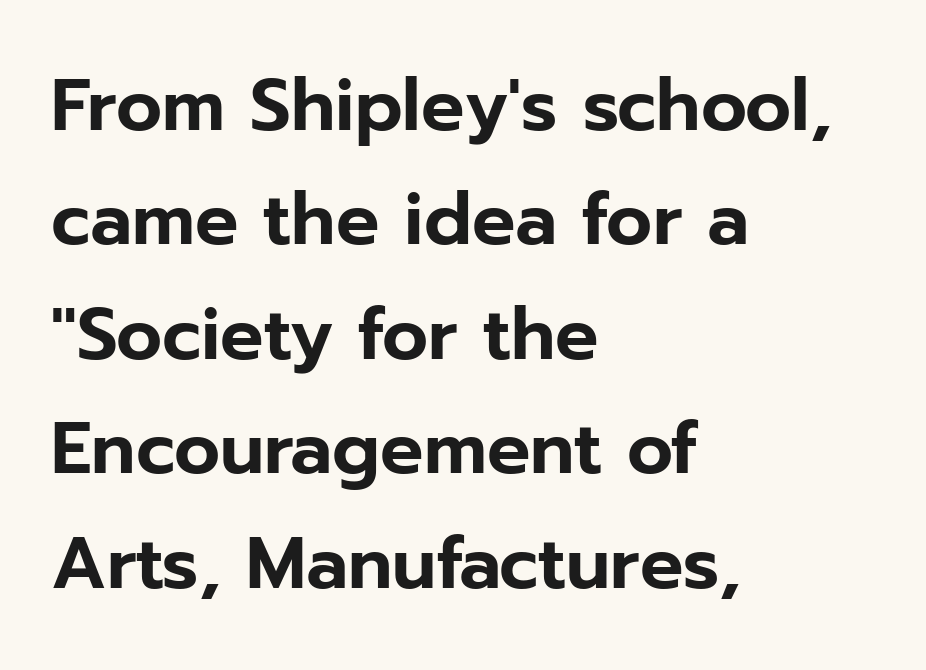
{"serif": "no", "italic": "no", "width": "normal", "stroke_contrast": "low", "x_height": "medium", "monospaced": "no", "underline": "no", "align": "left", "line_spacing": "normal", "line_spacing_ratio": 1.59, "letter_spacing": "normal", "letter_spacing_em": 0.0, "glyph_px": 72}
